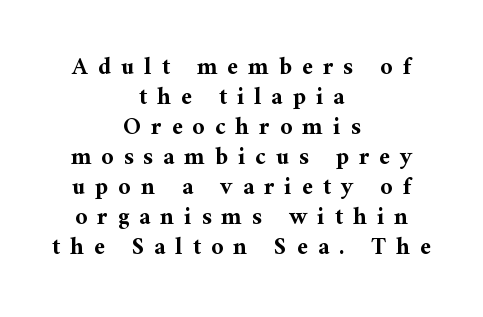
Q: Is the text bold? A: Yes.
Q: Is the text italic (slanted)? A: No, it is upright.
Q: Is the text underlined? A: No.
Q: How is the paragraph aligned? A: Centered.
Q: Is the spacing between letters normal or unusually wide? A: Unusually wide.
Q: Is the spacing between lines tight, normal or loose? A: Normal.
